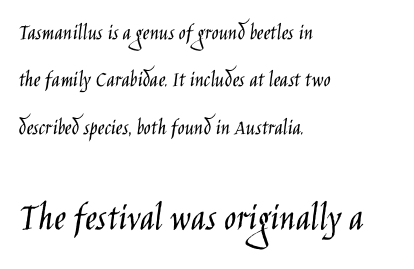
The image shows 40 px light, condensed sans-serif type; set left-aligned, loose line spacing (2.06x), normal letter spacing, not underlined; the second (bottom) block is 1.74x larger; low stroke contrast and a large x-height.
